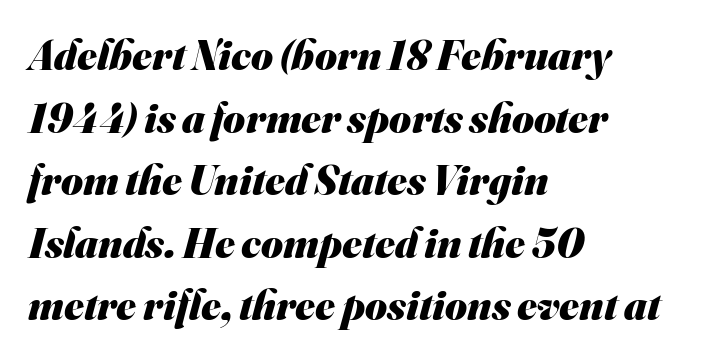
Notice how the passage keeps a crisp vertical edge on the left only. Whoever set this chose a conventional vertical rhythm. Varying glyph widths throughout — classic text-font behaviour. As a designer I'd log this as weight 700, bold.
